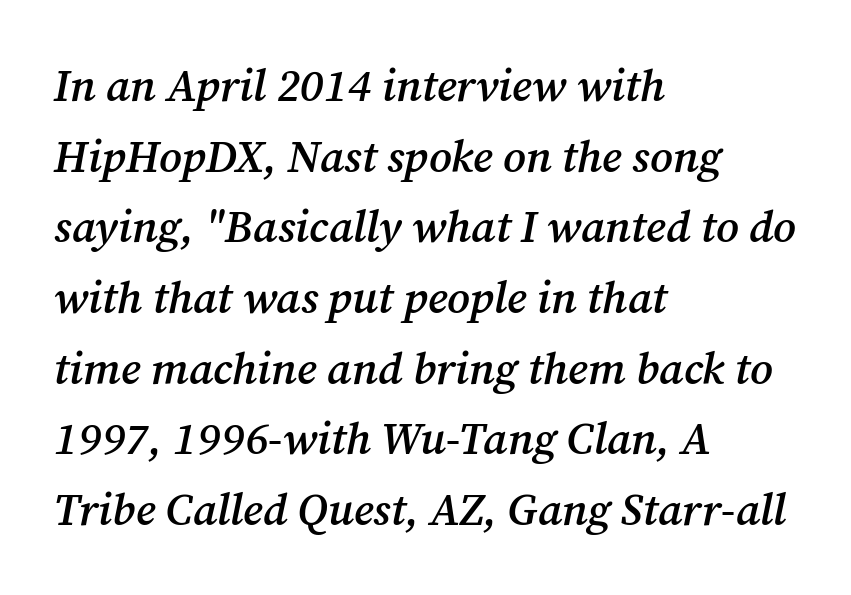
Descenders are the only things crossing below the line. The face used here is proportionally spaced, like ordinary book or web type. The ragged edge is on the right, which tells us the setting is flush left. Tall strokes in this sample are angled rather than plumb. How are the letters spaced? Ordinarily, with no added tracking.
